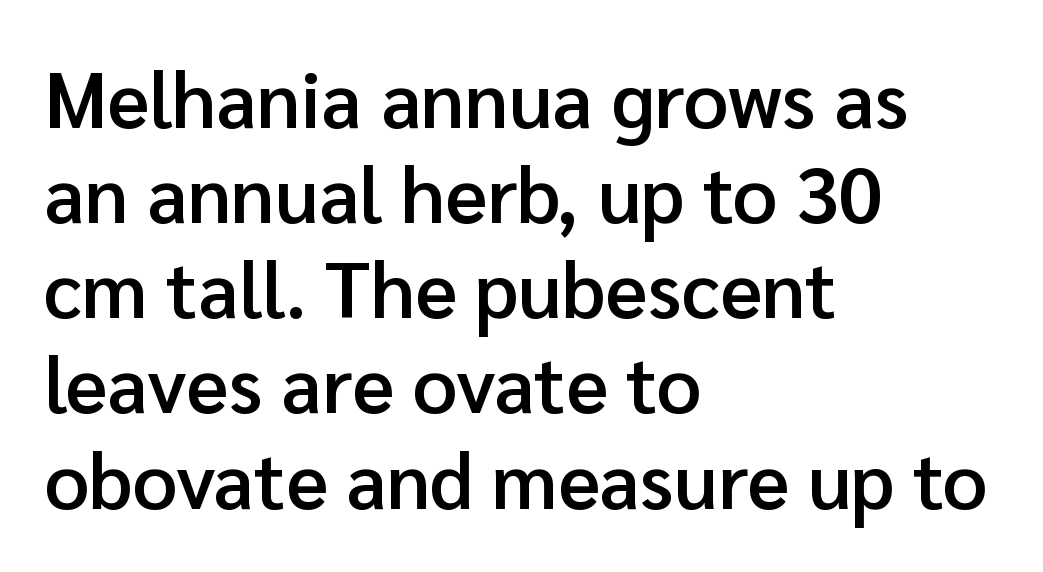
Between one letter and the next there's only the usual sliver of space. These lines are rendered in a variable-pitch font. A semibold gives these letters moderate extra thickness, short of bold. What kind of face is this? One without serifs — a sans.
